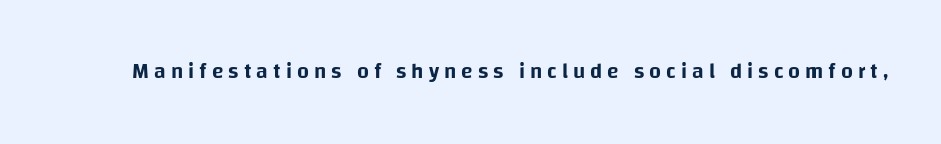
Any mark beneath the type? The region is blank. The specimen reads as upright at a glance. The tracking jumps out immediately: characters are airy and widely separated.
